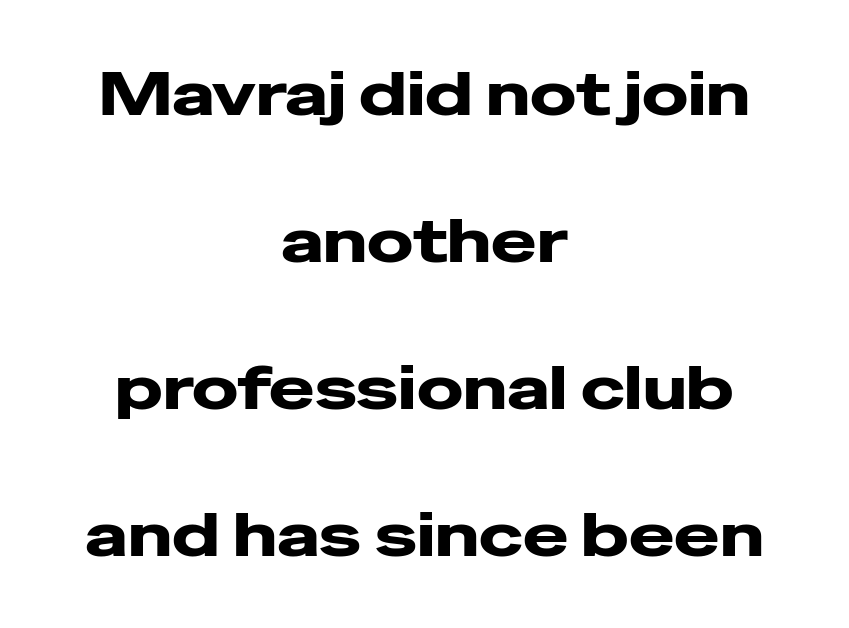
{"serif": "no", "italic": "no", "width": "wide", "stroke_contrast": "low", "x_height": "medium", "monospaced": "no", "underline": "no", "align": "center", "line_spacing": "loose", "line_spacing_ratio": 2.41, "letter_spacing": "normal", "letter_spacing_em": 0.0, "glyph_px": 61}
